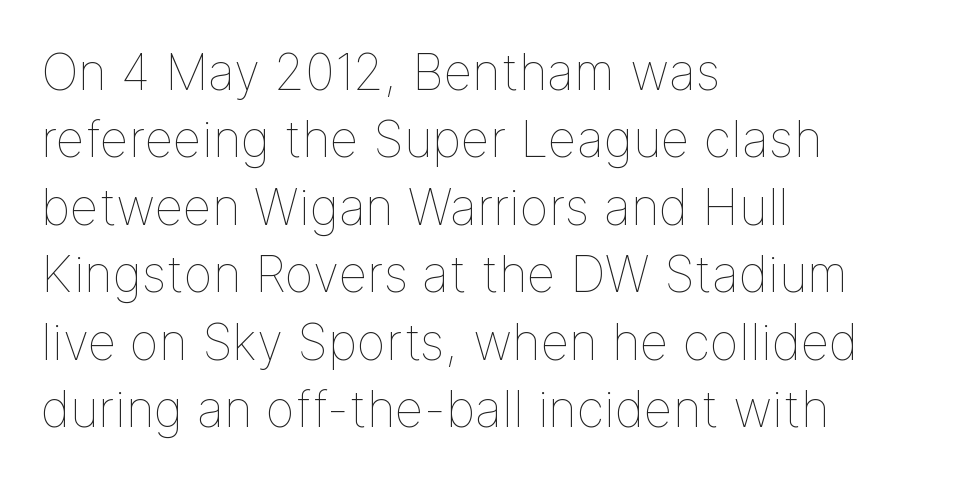
Q: Is the text bold? A: No.
Q: Is the text italic (slanted)? A: No, it is upright.
Q: Is the text underlined? A: No.
Q: How is the paragraph aligned? A: Left-aligned.
Q: Is the spacing between letters normal or unusually wide? A: Normal.
Q: Is the spacing between lines tight, normal or loose? A: Normal.
Q: Width (condensed, normal, or wide)? A: Normal.
Q: Stroke contrast? A: Low.
Q: x-height? A: Medium.
Q: Monospaced? A: No.
